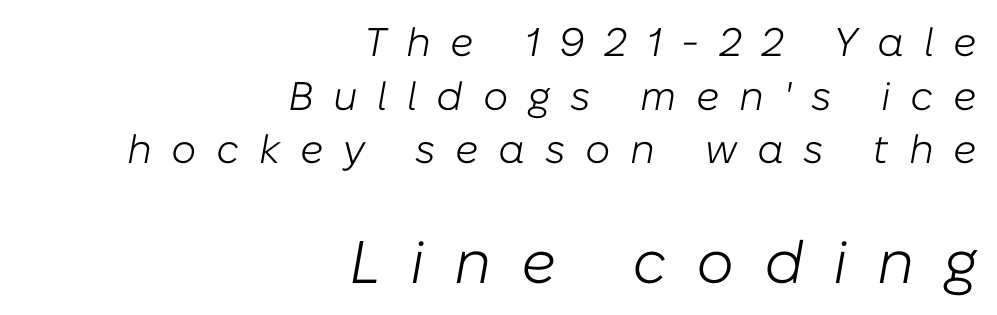
Q: Is the text bold? A: No.
Q: Is the text italic (slanted)? A: Yes, it leans right by about 10 degrees.
Q: Is the text underlined? A: No.
Q: How is the paragraph aligned? A: Right-aligned.
Q: Is the spacing between letters normal or unusually wide? A: Unusually wide.
Q: Is the spacing between lines tight, normal or loose? A: Normal.
Q: Which block of text is set in a larger size, the first (top) or the second (bottom)? A: The second (bottom) one.
Q: Width (condensed, normal, or wide)? A: Normal.
Q: Stroke contrast? A: Low.
Q: x-height? A: Medium.
Q: Monospaced? A: No.
